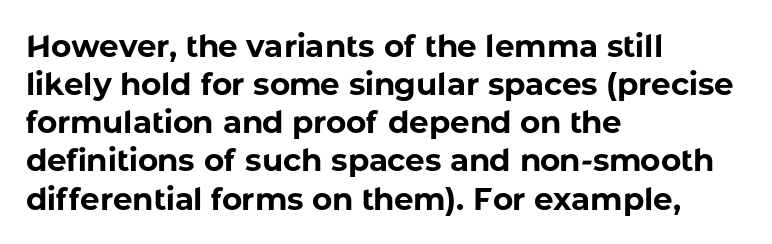
{"serif": "no", "italic": "no", "bold": "yes", "weight": "bold", "width": "normal", "stroke_contrast": "low", "x_height": "medium", "monospaced": "no", "underline": "no", "align": "left", "line_spacing_ratio": 1.23, "letter_spacing": "normal", "letter_spacing_em": 0.0, "glyph_px": 31}
